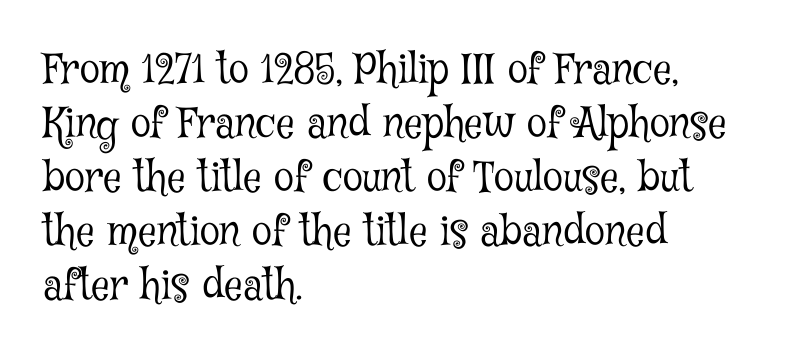
The image shows 41 px light, condensed serif type, upright; set left-aligned, normal line spacing (1.32x), normal letter spacing, not underlined; low stroke contrast and a medium x-height.
